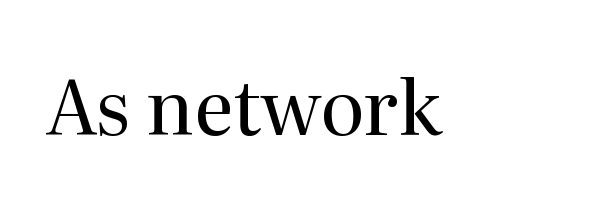
{"serif": "yes", "italic": "no", "bold": "no", "weight": "regular", "width": "normal", "stroke_contrast": "medium", "x_height": "medium", "monospaced": "no", "underline": "no", "letter_spacing": "normal", "letter_spacing_em": 0.0, "glyph_px": 76}
